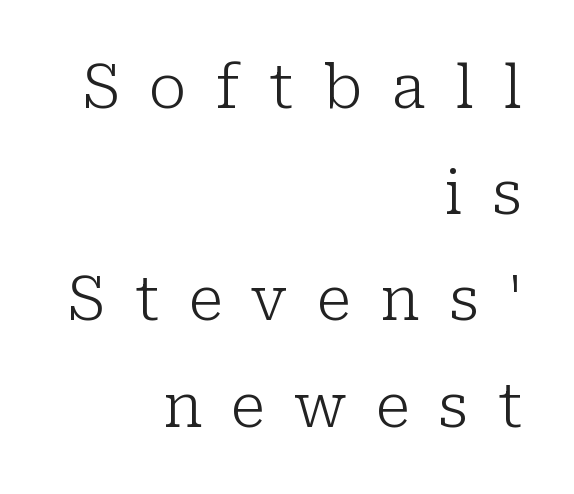
{"serif": "yes", "italic": "no", "bold": "no", "weight": "light", "width": "normal", "stroke_contrast": "low", "x_height": "medium", "monospaced": "no", "underline": "no", "align": "right", "line_spacing_ratio": 1.77, "letter_spacing": "wide", "letter_spacing_em": 0.49, "glyph_px": 60}
